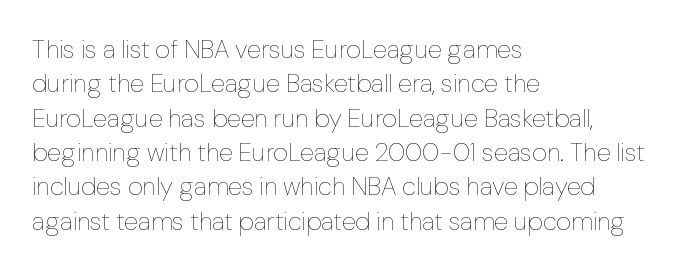
The image shows 26 px text type, upright; set left-aligned, normal line spacing (1.32x), normal letter spacing, not underlined.
